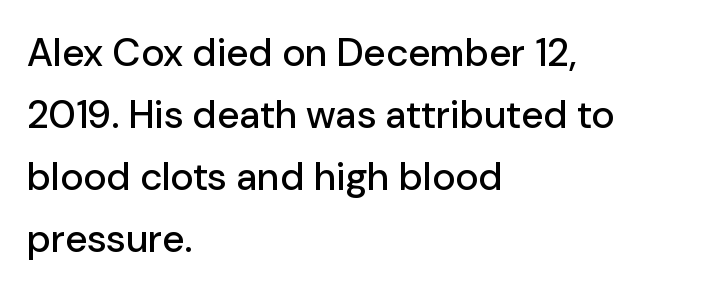
Q: Is the text italic (slanted)? A: No, it is upright.
Q: Is the typeface a serif or a sans-serif typeface? A: Sans-serif.
Q: Is the text underlined? A: No.
Q: How is the paragraph aligned? A: Left-aligned.
Q: Is the spacing between letters normal or unusually wide? A: Normal.
Q: Is the spacing between lines tight, normal or loose? A: Normal.
Q: Width (condensed, normal, or wide)? A: Normal.
Q: Stroke contrast? A: Low.
Q: x-height? A: Medium.
Q: Monospaced? A: No.
